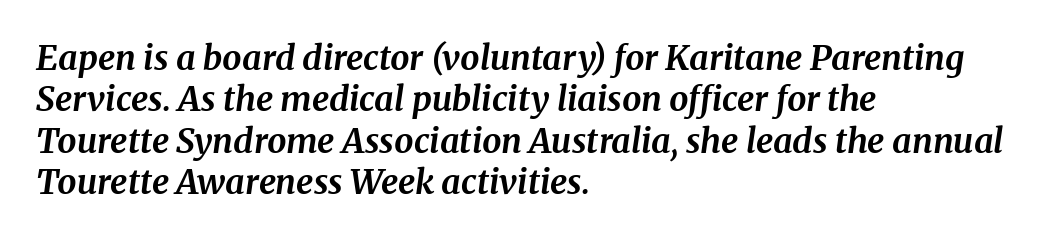
The face used here is proportionally spaced, like ordinary book or web type. Each letter's strokes conclude with small projecting serifs. Words float on clear page, feet unadorned. Teacher's note: observe the even left margin — that is flush-left alignment. On the weight axis this lands at bold, roughly 700. This sample uses an oblique cut, with every glyph tilted off the vertical.
